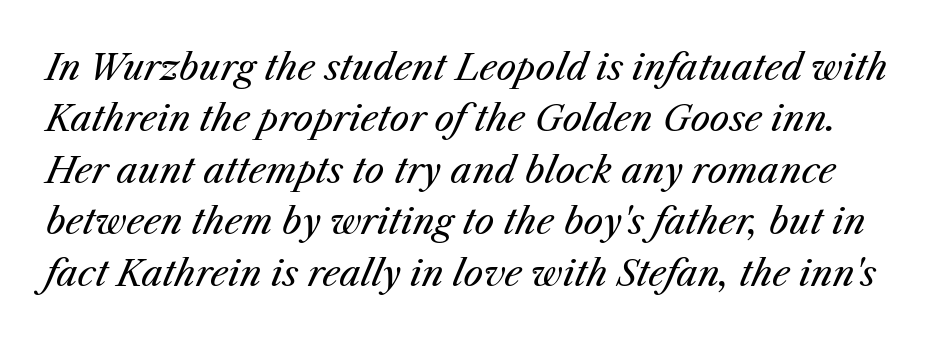
A light-to-regular cut is what we see here. The axis of the letterforms is tilted away from vertical. Do the characters align in a grid? No, the font is proportional. The glyphs are unaccompanied by any horizontal stroke below them. The rendering uses a moderate line-height, typical for paragraphs.
